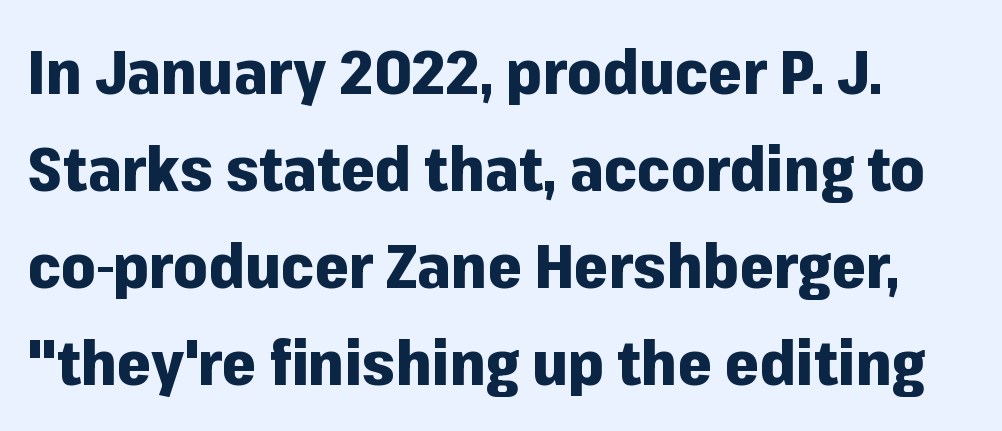
Posture: straight, roman, zero tilt. The typeface chosen for these lines omits serifs. Spacing verdict: proportional, widths tailored to each character. A full-strength bold gives these letters their thick strokes.
